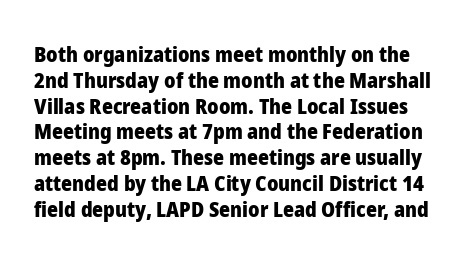
Q: Is the text bold? A: Yes.
Q: Is the text italic (slanted)? A: No, it is upright.
Q: Is the text underlined? A: No.
Q: Is the spacing between letters normal or unusually wide? A: Normal.
